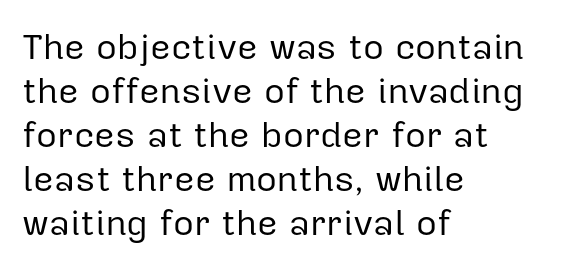
Q: Is the text bold? A: No.
Q: Is the text italic (slanted)? A: No, it is upright.
Q: Is the typeface a serif or a sans-serif typeface? A: Sans-serif.
Q: Is the text underlined? A: No.
Q: How is the paragraph aligned? A: Left-aligned.
Q: Is the spacing between letters normal or unusually wide? A: Normal.
Q: Width (condensed, normal, or wide)? A: Normal.
Q: Stroke contrast? A: Low.
Q: x-height? A: Medium.
Q: Monospaced? A: No.
